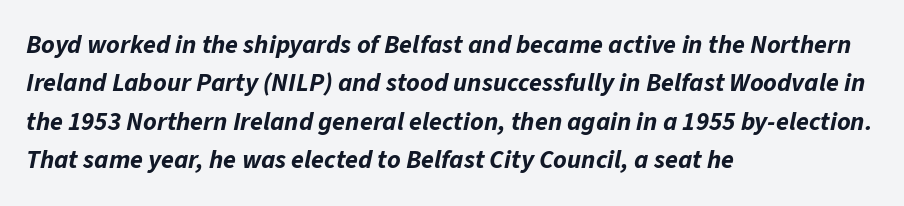
Q: Is the text bold? A: Yes.
Q: Is the text italic (slanted)? A: Yes, it leans right by about 11 degrees.
Q: Is the text underlined? A: No.
Q: How is the paragraph aligned? A: Left-aligned.
Q: Is the spacing between letters normal or unusually wide? A: Normal.
Q: Is the spacing between lines tight, normal or loose? A: Normal.
